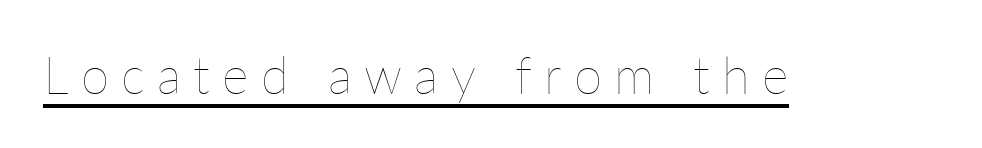
The image shows 51 px thin type, upright; set unusually wide letter spacing (+0.24 em), underlined; low stroke contrast and a medium x-height.
